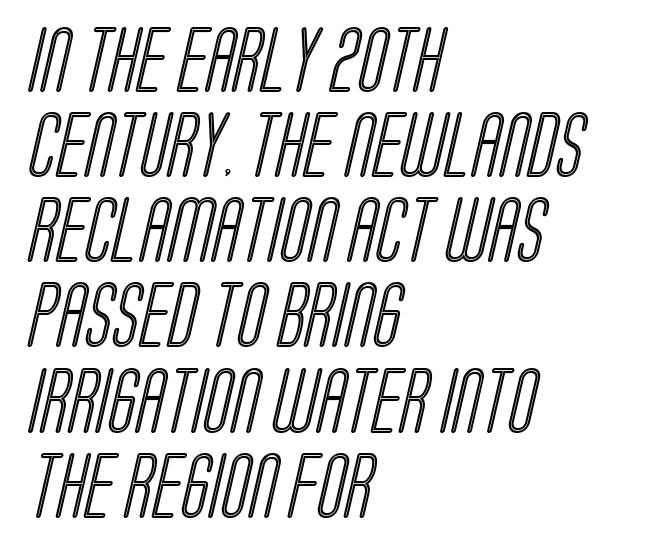
Q: Is the text underlined? A: No.
Q: How is the paragraph aligned? A: Left-aligned.
Q: Is the spacing between letters normal or unusually wide? A: Normal.
Q: Is the spacing between lines tight, normal or loose? A: Normal.
Q: Width (condensed, normal, or wide)? A: Condensed.
Q: x-height? A: Large.
Q: Monospaced? A: No.
